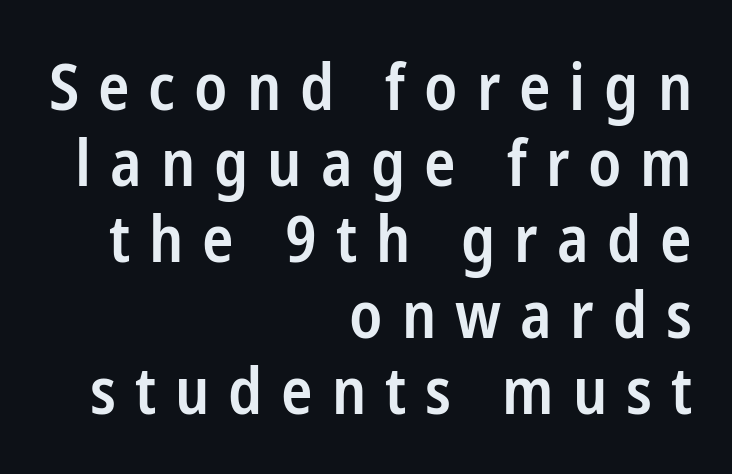
{"serif": "no", "italic": "no", "bold": "semi", "weight": "semibold", "width": "condensed", "stroke_contrast": "low", "x_height": "medium", "monospaced": "no", "underline": "no", "align": "right", "line_spacing_ratio": 1.17, "letter_spacing": "wide", "letter_spacing_em": 0.29, "glyph_px": 65}
